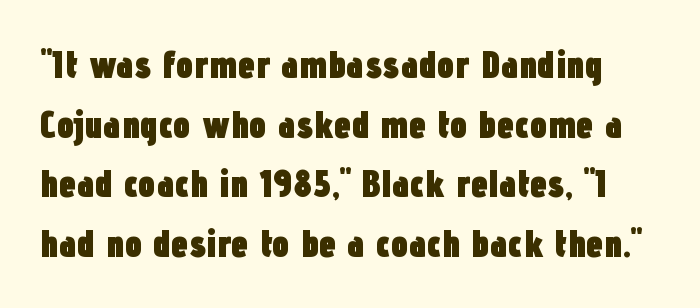
The passage shown is typeset with a sans-serif family. Words appear dense and cohesive because spacing is normal. The letters advance in unequal steps, a hallmark of proportional type. Pretty heavy lettering here — definitely bold. If you drew a line through each stem, it would be perfectly vertical.
